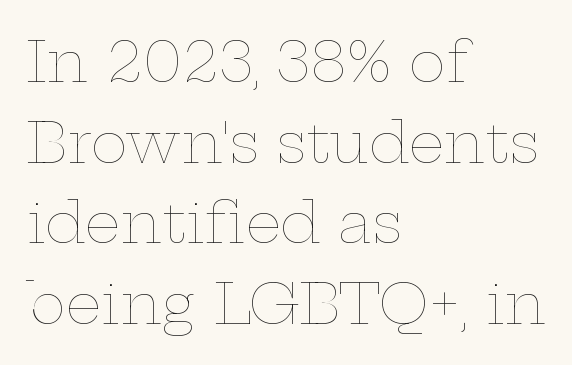
The image shows 56 px thin, wide type, upright; set left-aligned, normal line spacing (1.44x), normal letter spacing, not underlined; low stroke contrast and a medium x-height.
